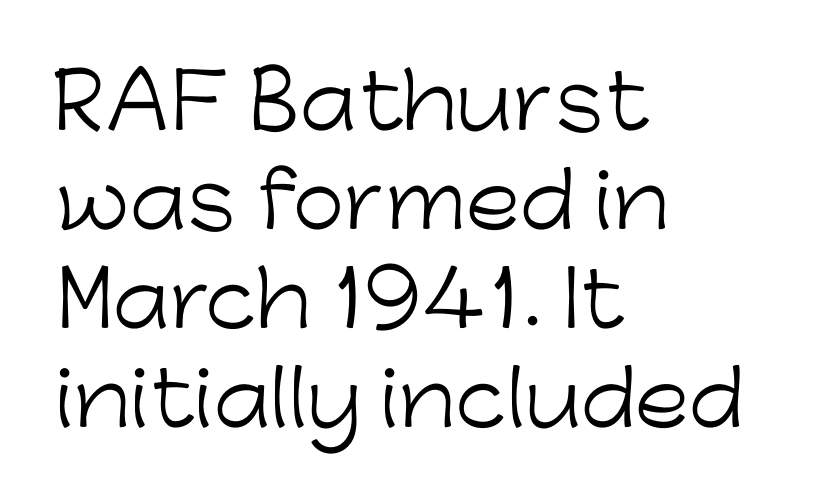
The image shows 75 px light sans-serif type, upright; set left-aligned, normal line spacing (1.32x), normal letter spacing, not underlined; low stroke contrast and a medium x-height.
